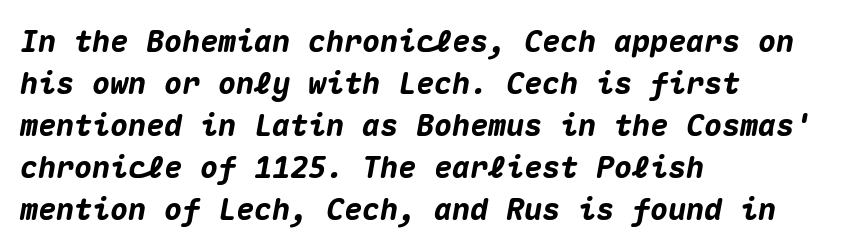
Every row of glyphs begins at an identical x-position on the left. Observe the lean: these are italic letterforms. Letters rest on an invisible, unmarked baseline. Notice how thick the strokes are: this is what a full bold looks like. Looks like terminal output: every glyph gets an equal slot. Leading matches the norm, producing a regular column.
